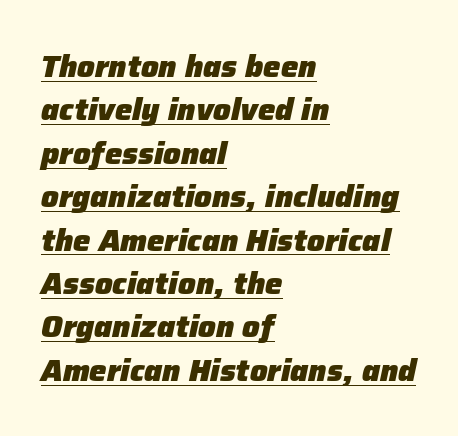
On the weight axis this lands at bold, roughly 700. The sample's only ornament is a line tracing under the words. Here the designer chose a conventional face with non-uniform glyph widths. The vertical gap from one line to the next is medium.
